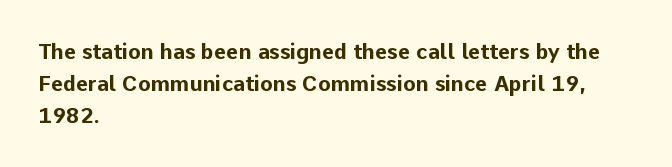
Q: Is the text bold? A: Yes.
Q: Is the text italic (slanted)? A: No, it is upright.
Q: Is the text underlined? A: No.
Q: How is the paragraph aligned? A: Left-aligned.
Q: Is the spacing between letters normal or unusually wide? A: Normal.
Q: Is the spacing between lines tight, normal or loose? A: Normal.
